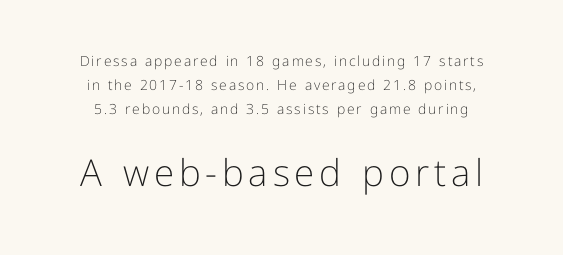
The image shows 37 px light sans-serif type, upright; set line spacing 1.71x, not underlined; the second (bottom) block is 2.64x larger; low stroke contrast and a medium x-height.
